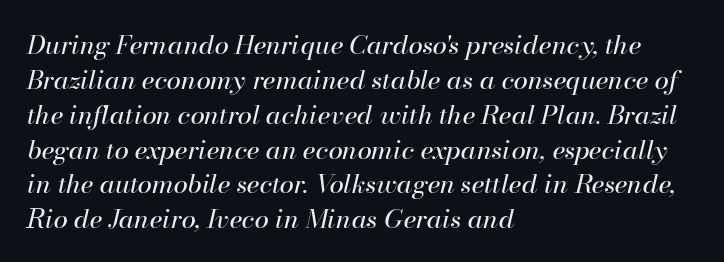
Q: Is the text bold? A: No.
Q: Is the text italic (slanted)? A: Yes, it leans right by about 13 degrees.
Q: Is the text underlined? A: No.
Q: How is the paragraph aligned? A: Left-aligned.
Q: Is the spacing between letters normal or unusually wide? A: Normal.
Q: Is the spacing between lines tight, normal or loose? A: Normal.
